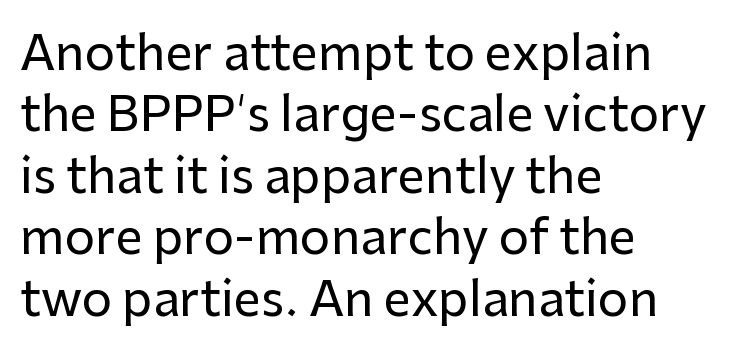
The image shows 48 px sans-serif type, upright; set left-aligned, normal line spacing (1.28x), normal letter spacing, not underlined; low stroke contrast and a medium x-height.
